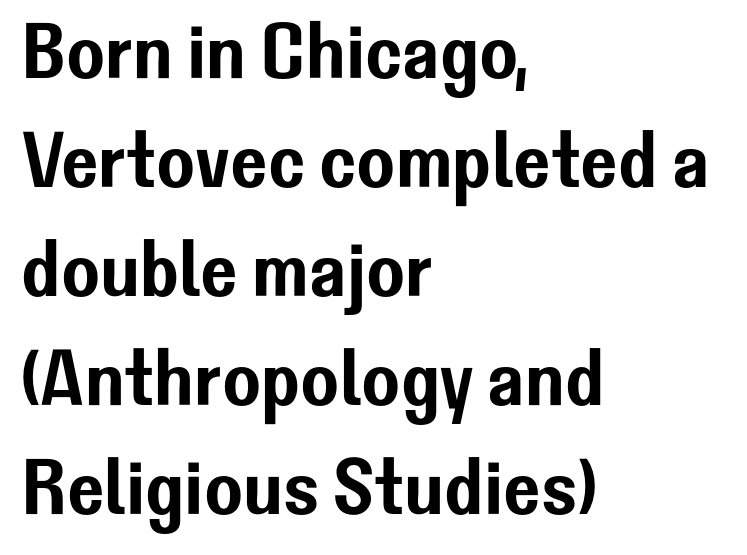
The type family on display is of the sans-serif kind. Vertically, the passage feels balanced, rows spaced as you'd expect. Descenders hang freely into open space. This is the regular roman posture of the typeface.
